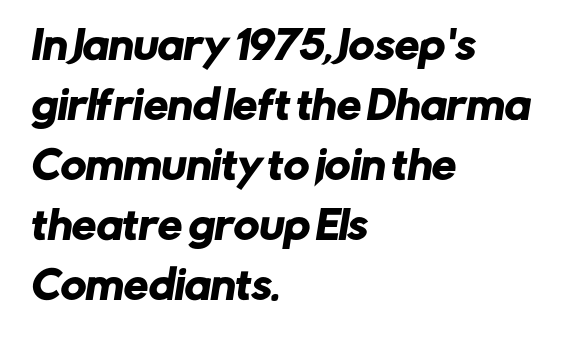
Q: Is the typeface a serif or a sans-serif typeface? A: Sans-serif.
Q: Is the text underlined? A: No.
Q: How is the paragraph aligned? A: Left-aligned.
Q: Is the spacing between letters normal or unusually wide? A: Normal.
Q: Is the spacing between lines tight, normal or loose? A: Normal.
Q: Width (condensed, normal, or wide)? A: Normal.
Q: Stroke contrast? A: Low.
Q: x-height? A: Medium.
Q: Monospaced? A: No.
